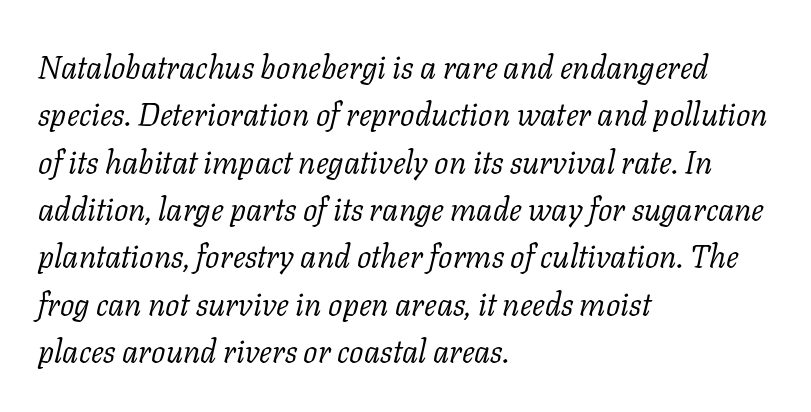
Q: Is the text bold? A: No.
Q: Is the text italic (slanted)? A: Yes, it leans right by about 11 degrees.
Q: Is the typeface a serif or a sans-serif typeface? A: Serif.
Q: Is the text underlined? A: No.
Q: How is the paragraph aligned? A: Left-aligned.
Q: Is the spacing between letters normal or unusually wide? A: Normal.
Q: Is the spacing between lines tight, normal or loose? A: Normal.
Q: Width (condensed, normal, or wide)? A: Normal.
Q: Stroke contrast? A: Low.
Q: x-height? A: Medium.
Q: Monospaced? A: No.
